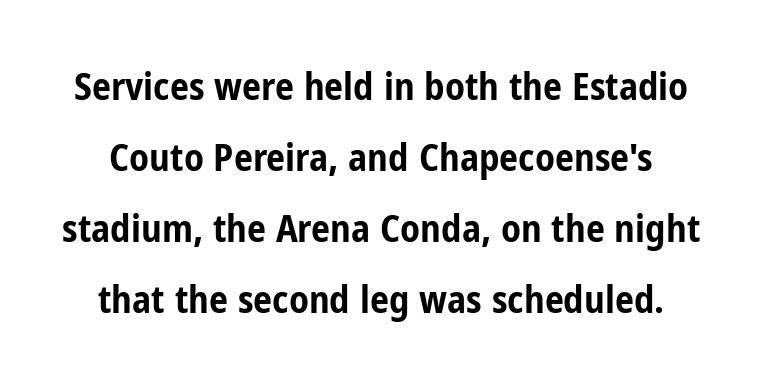
The letters sit at their default tracking, neither squeezed nor spread. The lines in this sample share a center point and differ in where they start and stop. Does the type have serifs? No, each stem ends abruptly. Spacing verdict: proportional, widths tailored to each character. A full-strength bold gives these letters their thick strokes. Plain, unruled lines of type.
